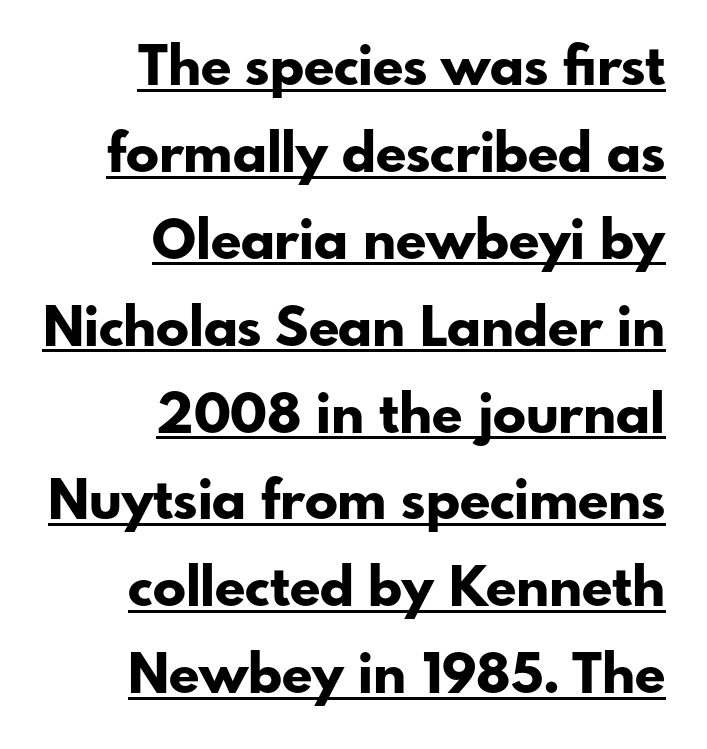
{"serif": "no", "italic": "no", "bold": "yes", "weight": "bold", "width": "normal", "stroke_contrast": "low", "x_height": "small", "monospaced": "no", "underline": "yes", "align": "right", "line_spacing": "normal", "line_spacing_ratio": 1.58, "letter_spacing": "normal", "letter_spacing_em": 0.0, "glyph_px": 55}
